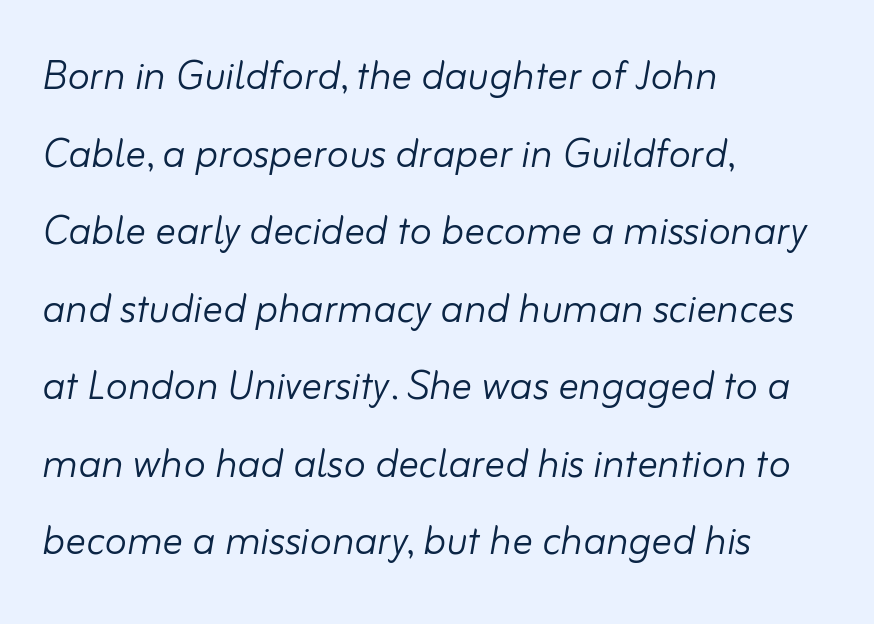
The image shows 51 px light type, italic (leaning right); set left-aligned, normal line spacing (1.52x), normal letter spacing, not underlined; low stroke contrast and a small x-height.
